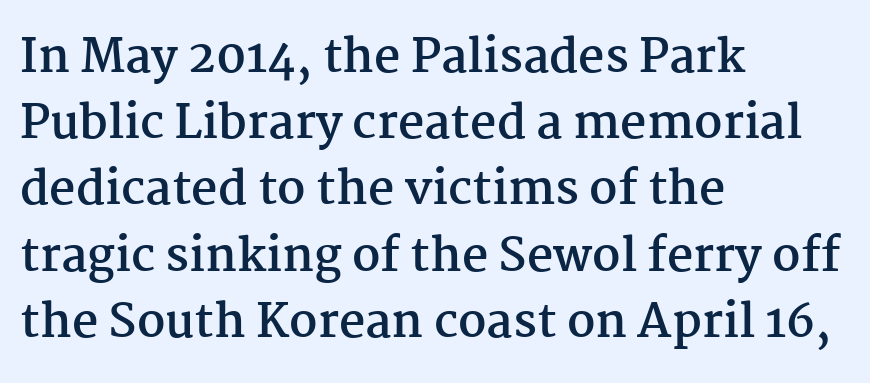
The image shows 46 px semibold serif type, upright; set left-aligned, normal line spacing (1.44x), normal letter spacing, not underlined; medium stroke contrast and a medium x-height.
